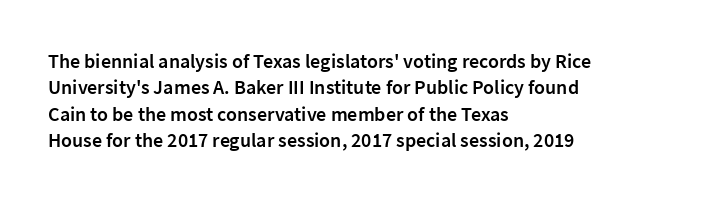
{"italic": "no", "bold": "semi", "underline": "no", "align": "left", "line_spacing": "normal", "line_spacing_ratio": 1.32, "letter_spacing": "normal", "letter_spacing_em": 0.0, "glyph_px": 20}
